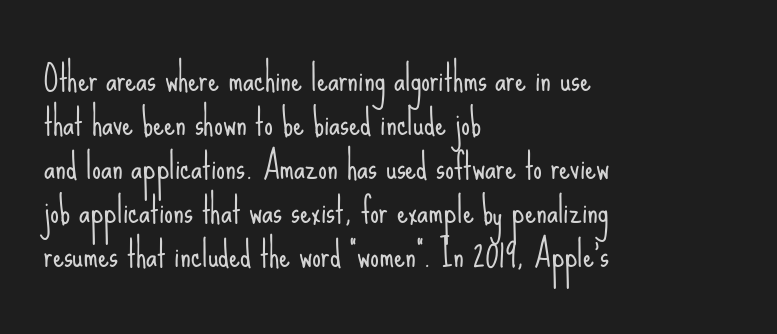
{"serif": "no", "italic": "no", "bold": "no", "weight": "light", "width": "condensed", "stroke_contrast": "low", "x_height": "small", "monospaced": "no", "underline": "no", "align": "left", "line_spacing": "normal", "line_spacing_ratio": 1.26, "letter_spacing": "normal", "letter_spacing_em": 0.0, "glyph_px": 35}
